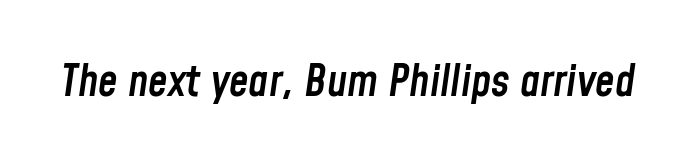
{"italic": "yes", "lean": "right", "slant_degrees": 8, "bold": "semi", "weight": "semibold", "width": "condensed", "stroke_contrast": "low", "x_height": "medium", "monospaced": "no", "underline": "no", "letter_spacing": "normal", "letter_spacing_em": 0.0, "glyph_px": 44}
